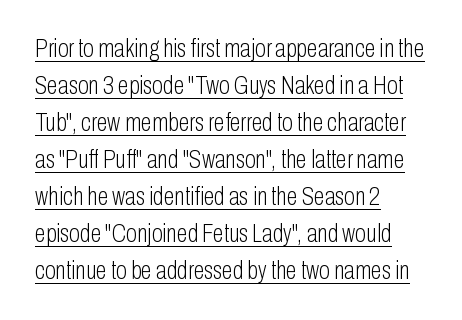
{"italic": "no", "bold": "no", "underline": "yes", "align": "left", "line_spacing": "normal", "line_spacing_ratio": 1.48, "letter_spacing": "normal", "letter_spacing_em": 0.0, "glyph_px": 25}
